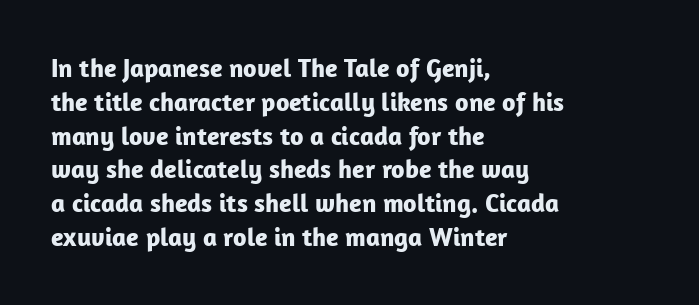
Notice how the stems are strictly vertical — no italics here. The passage shown is emphatically bold. Students, observe: this is what conventionally led text looks like. You could call the tracking neutral — neither tight nor loose. The ragged edge is on the right, which tells us the setting is flush left. Descenders are the only things crossing below the line.
